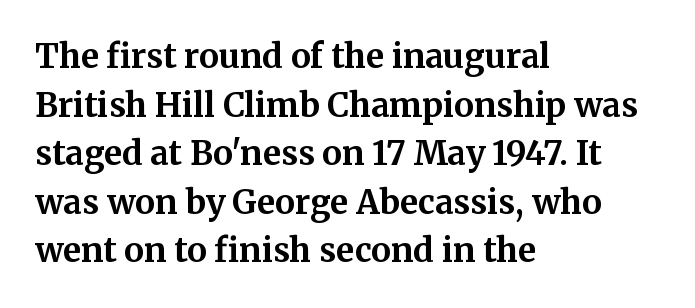
The image shows 33 px bold serif type, upright; set left-aligned, normal line spacing (1.47x), normal letter spacing, not underlined; medium stroke contrast and a medium x-height.
